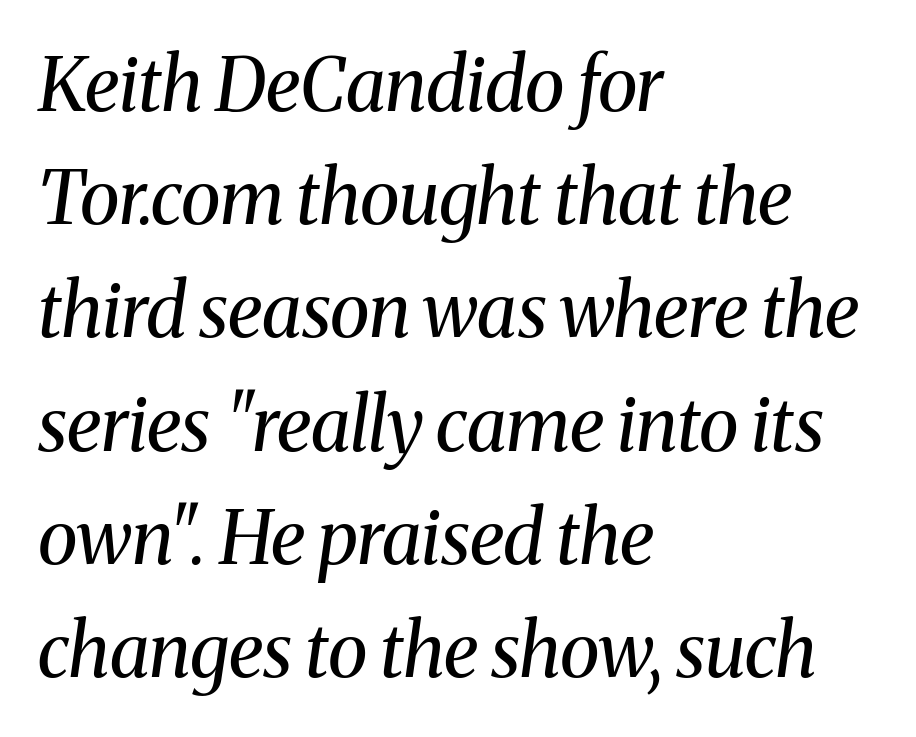
The image shows 74 px regular-weight serif type, italic (leaning right); set left-aligned, normal line spacing (1.53x), normal letter spacing, not underlined; medium stroke contrast and a medium x-height.
